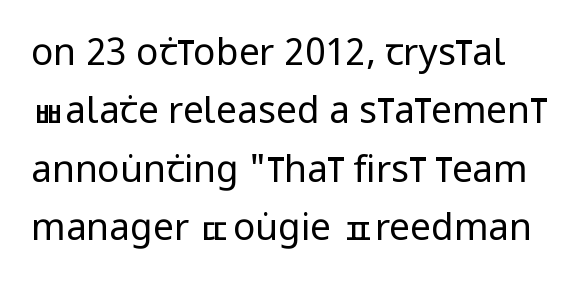
The face used here is proportionally spaced, like ordinary book or web type. The type family on display is of the sans-serif kind. The space directly below the letters is spotless. The type is set solid horizontally, with unmodified tracking. Vertical stems look standard width or narrower in stroke.
